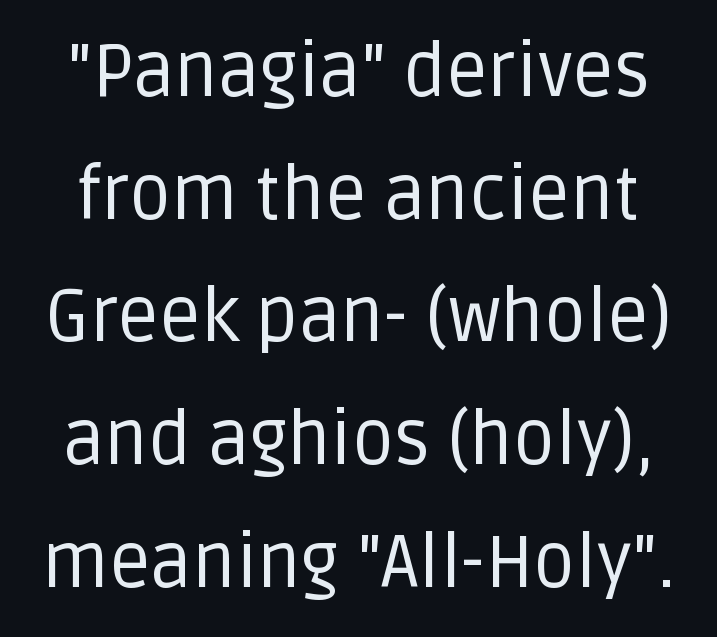
The image shows 73 px regular-weight sans-serif type, upright; set normal line spacing (1.68x), normal letter spacing, not underlined; low stroke contrast and a large x-height.
